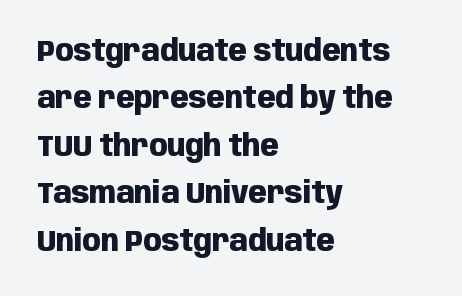
Q: Is the text bold? A: Yes.
Q: Is the text italic (slanted)? A: No, it is upright.
Q: Is the typeface a serif or a sans-serif typeface? A: Sans-serif.
Q: Is the text underlined? A: No.
Q: How is the paragraph aligned? A: Left-aligned.
Q: Is the spacing between letters normal or unusually wide? A: Normal.
Q: Is the spacing between lines tight, normal or loose? A: Normal.
Q: Width (condensed, normal, or wide)? A: Condensed.
Q: Stroke contrast? A: Low.
Q: x-height? A: Large.
Q: Monospaced? A: No.
